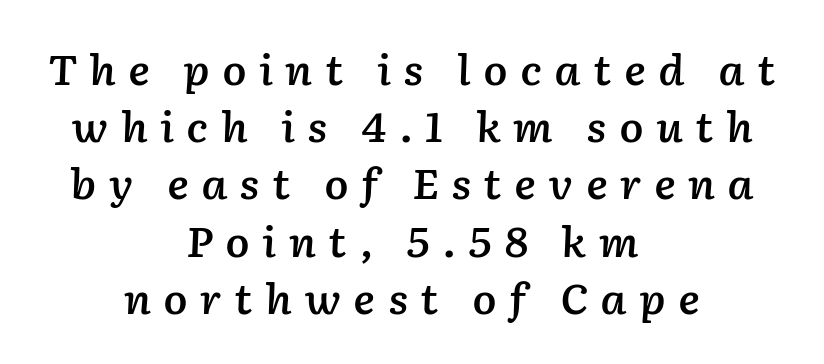
{"italic": "yes", "lean": "right", "slant_degrees": 2, "bold": "semi", "weight": "semibold", "width": "normal", "stroke_contrast": "low", "x_height": "medium", "monospaced": "no", "underline": "no", "align": "center", "line_spacing": "normal", "line_spacing_ratio": 1.43, "letter_spacing": "wide", "letter_spacing_em": 0.3, "glyph_px": 40}
